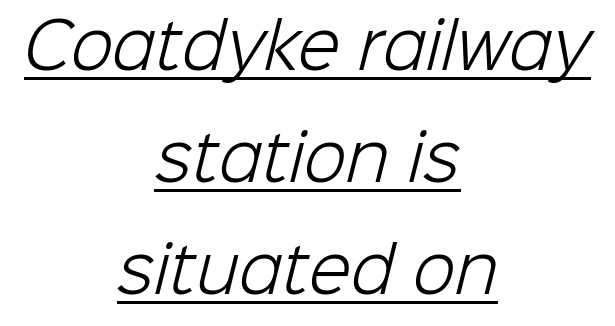
{"serif": "no", "bold": "no", "weight": "light", "width": "normal", "stroke_contrast": "low", "x_height": "medium", "monospaced": "no", "underline": "yes", "align": "center", "line_spacing_ratio": 1.81, "letter_spacing": "normal", "letter_spacing_em": 0.0, "glyph_px": 62}
